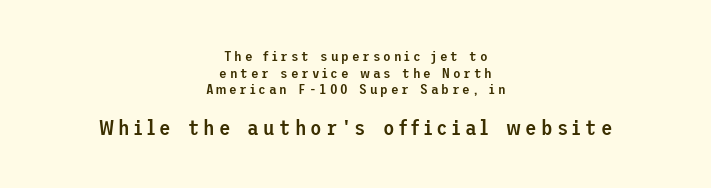
A semibold gives these letters moderate extra thickness, short of bold. In terms of posture, this sample is upright. Descender tails drop into unmarked territory. Both edges are ragged and mirror each other, which tells us the setting is centered.
